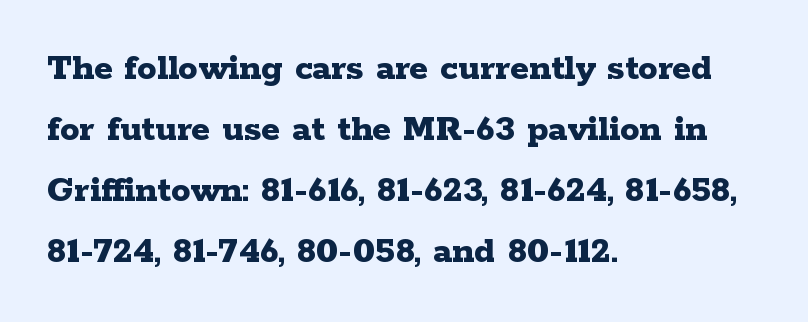
Q: Is the text bold? A: Yes.
Q: Is the text italic (slanted)? A: No, it is upright.
Q: Is the typeface a serif or a sans-serif typeface? A: Serif.
Q: Is the text underlined? A: No.
Q: How is the paragraph aligned? A: Left-aligned.
Q: Is the spacing between letters normal or unusually wide? A: Normal.
Q: Is the spacing between lines tight, normal or loose? A: Normal.
Q: Width (condensed, normal, or wide)? A: Wide.
Q: Stroke contrast? A: Low.
Q: x-height? A: Medium.
Q: Monospaced? A: No.
